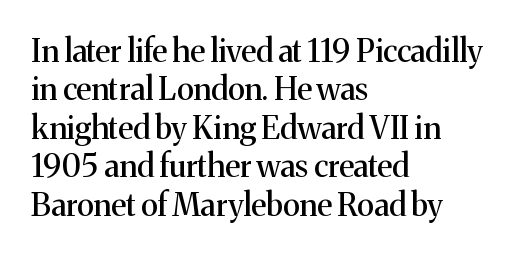
{"serif": "yes", "italic": "no", "width": "normal", "stroke_contrast": "medium", "x_height": "medium", "monospaced": "no", "underline": "no", "align": "left", "line_spacing_ratio": 1.24, "letter_spacing": "normal", "letter_spacing_em": 0.0, "glyph_px": 31}
